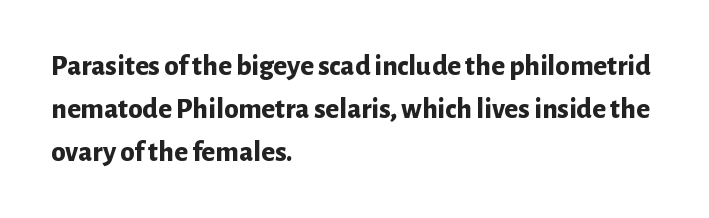
{"serif": "no", "italic": "no", "bold": "yes", "weight": "bold", "width": "normal", "stroke_contrast": "low", "x_height": "medium", "monospaced": "no", "underline": "no", "align": "left", "line_spacing": "normal", "line_spacing_ratio": 1.48, "letter_spacing": "normal", "letter_spacing_em": 0.0, "glyph_px": 29}
